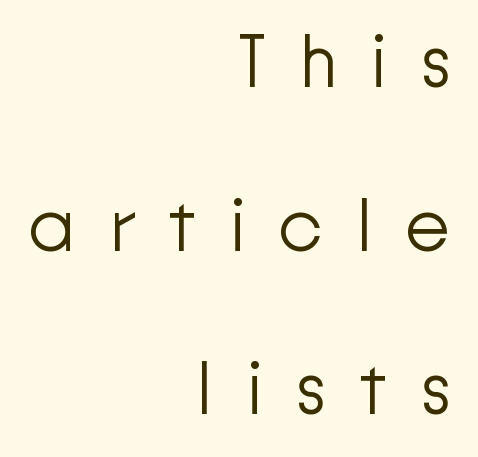
Q: Is the text bold? A: No.
Q: Is the text italic (slanted)? A: No, it is upright.
Q: Is the typeface a serif or a sans-serif typeface? A: Sans-serif.
Q: Is the text underlined? A: No.
Q: How is the paragraph aligned? A: Right-aligned.
Q: Is the spacing between letters normal or unusually wide? A: Unusually wide.
Q: Is the spacing between lines tight, normal or loose? A: Loose.
Q: Width (condensed, normal, or wide)? A: Normal.
Q: Stroke contrast? A: Low.
Q: x-height? A: Medium.
Q: Monospaced? A: No.
